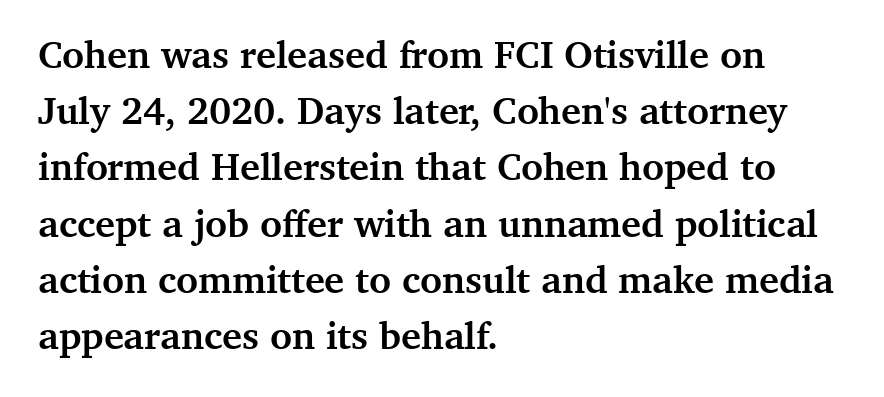
The image shows 38 px semibold serif type, upright; set left-aligned, normal line spacing (1.48x), normal letter spacing, not underlined; medium stroke contrast and a medium x-height.
